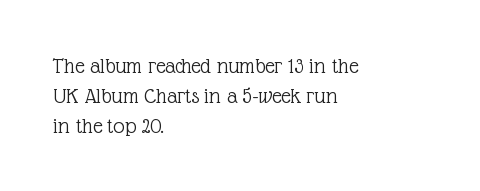
{"italic": "no", "bold": "no", "underline": "no", "align": "left", "line_spacing": "normal", "line_spacing_ratio": 1.3, "letter_spacing": "normal", "letter_spacing_em": 0.0, "glyph_px": 23}
